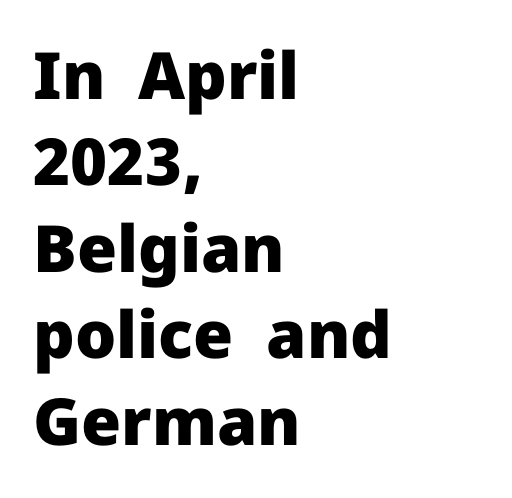
Q: Is the text bold? A: Yes.
Q: Is the text italic (slanted)? A: No, it is upright.
Q: Is the typeface a serif or a sans-serif typeface? A: Sans-serif.
Q: Is the text underlined? A: No.
Q: How is the paragraph aligned? A: Left-aligned.
Q: Is the spacing between letters normal or unusually wide? A: Normal.
Q: Is the spacing between lines tight, normal or loose? A: Normal.
Q: Width (condensed, normal, or wide)? A: Normal.
Q: Stroke contrast? A: Low.
Q: x-height? A: Medium.
Q: Monospaced? A: No.
